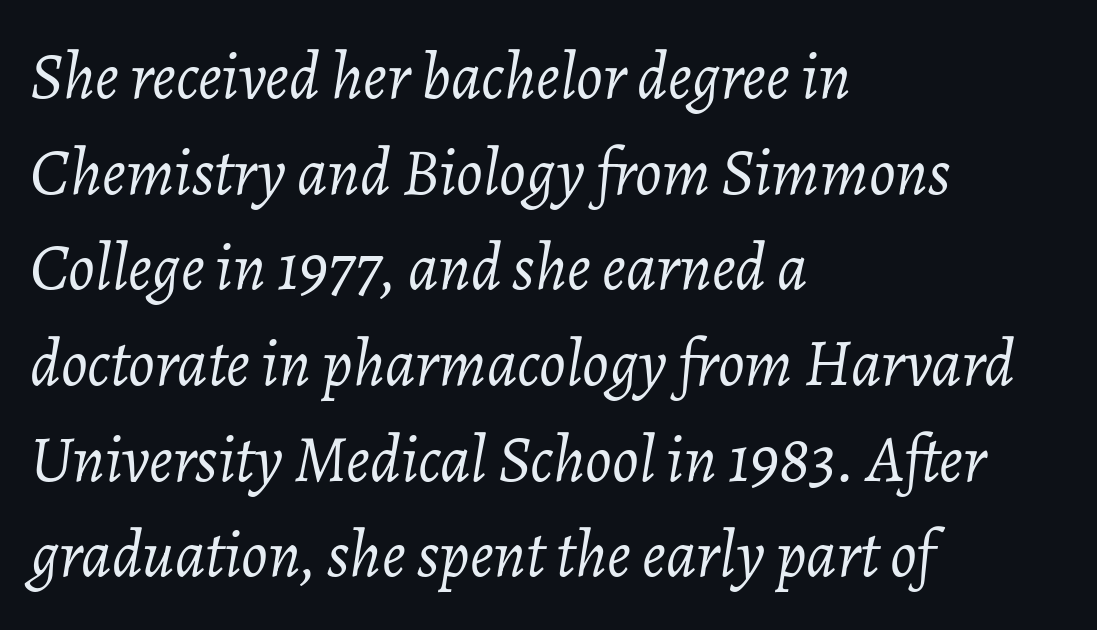
{"italic": "yes", "lean": "right", "slant_degrees": 7, "bold": "no", "weight": "light", "width": "normal", "stroke_contrast": "low", "x_height": "medium", "monospaced": "no", "underline": "no", "align": "left", "line_spacing": "normal", "line_spacing_ratio": 1.45, "letter_spacing": "normal", "letter_spacing_em": 0.0, "glyph_px": 66}
